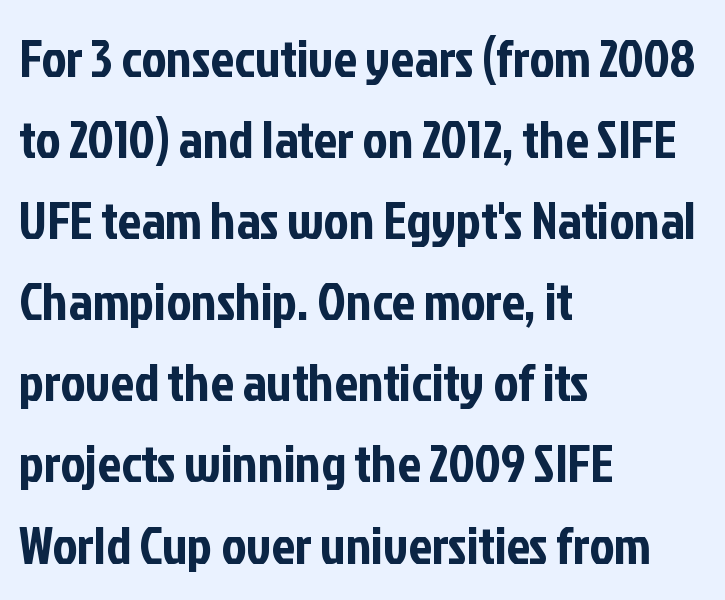
Q: Is the text italic (slanted)? A: No, it is upright.
Q: Is the typeface a serif or a sans-serif typeface? A: Sans-serif.
Q: Is the text underlined? A: No.
Q: How is the paragraph aligned? A: Left-aligned.
Q: Is the spacing between letters normal or unusually wide? A: Normal.
Q: Is the spacing between lines tight, normal or loose? A: Normal.
Q: Width (condensed, normal, or wide)? A: Condensed.
Q: Stroke contrast? A: Low.
Q: x-height? A: Medium.
Q: Monospaced? A: No.
